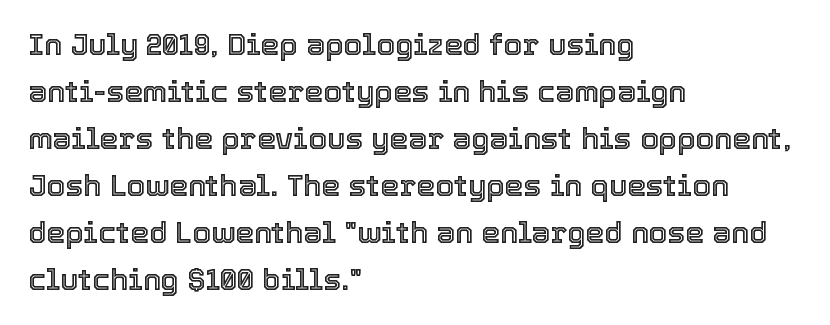
The image shows 30 px text type, upright; set left-aligned, normal line spacing (1.57x), normal letter spacing, not underlined; a medium x-height.
